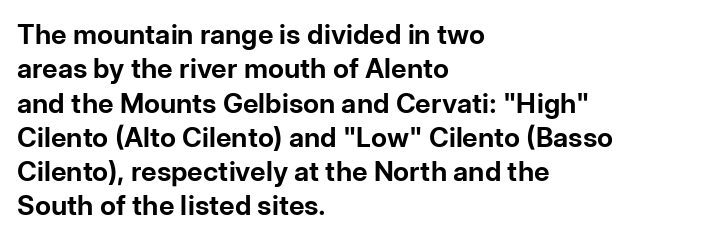
The image shows 27 px bold type, upright; set left-aligned, normal line spacing (1.27x), normal letter spacing, not underlined.
